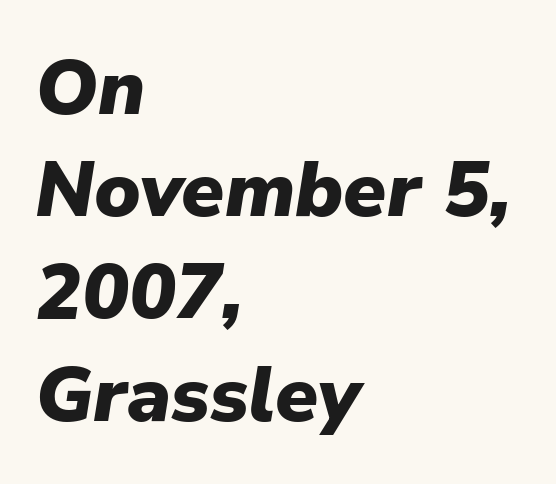
{"italic": "yes", "lean": "right", "slant_degrees": 9, "bold": "yes", "weight": "heavy", "width": "normal", "stroke_contrast": "low", "x_height": "medium", "monospaced": "no", "underline": "no", "align": "left", "line_spacing": "normal", "line_spacing_ratio": 1.31, "letter_spacing": "normal", "letter_spacing_em": 0.0, "glyph_px": 78}
